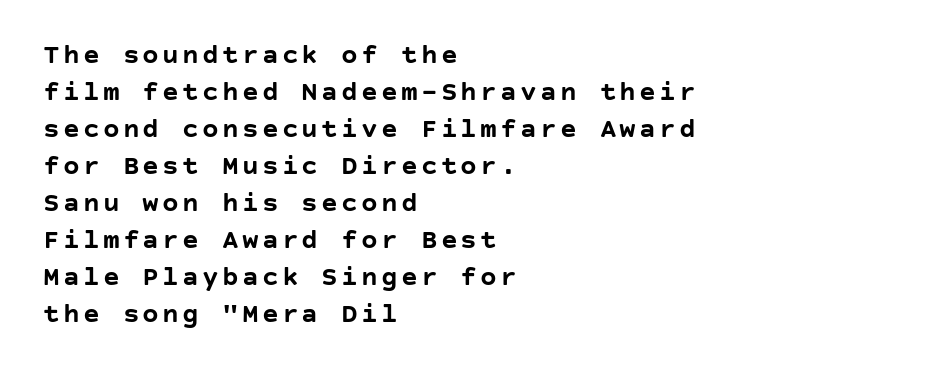
Q: Is the text bold? A: Yes.
Q: Is the text italic (slanted)? A: No, it is upright.
Q: Is the typeface a serif or a sans-serif typeface? A: Sans-serif.
Q: Is the text underlined? A: No.
Q: How is the paragraph aligned? A: Left-aligned.
Q: Is the spacing between lines tight, normal or loose? A: Normal.
Q: Width (condensed, normal, or wide)? A: Normal.
Q: Stroke contrast? A: Low.
Q: x-height? A: Large.
